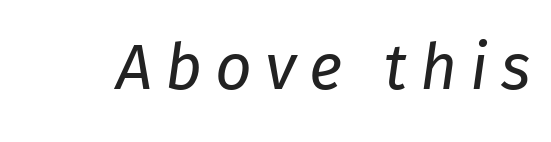
Designer's note — italics engaged. The letters are spread apart with noticeably loose tracking. The glyphs are unaccompanied by any horizontal stroke below them. Is the stroke heavy? The answer is a plain regular-or-lighter.
